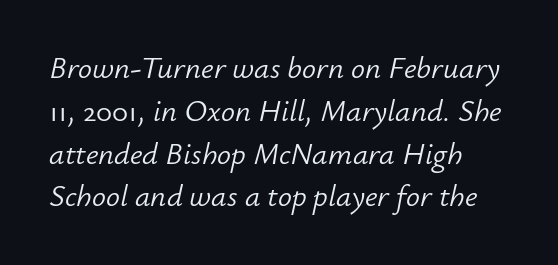
The image shows 31 px light type, italic (leaning right); set left-aligned, normal line spacing (1.38x), normal letter spacing, not underlined; low stroke contrast and a small x-height.
